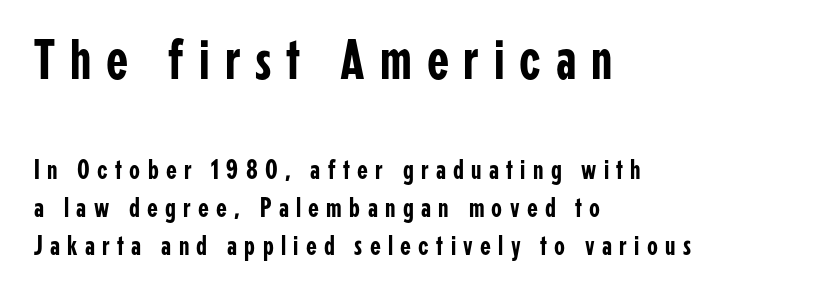
{"serif": "no", "italic": "no", "width": "condensed", "stroke_contrast": "low", "x_height": "medium", "monospaced": "no", "underline": "no", "align": "left", "line_spacing": "normal", "line_spacing_ratio": 1.36, "letter_spacing": "wide", "letter_spacing_em": 0.26, "larger_block": "first", "size_ratio": 2.04, "glyph_px": 57}
